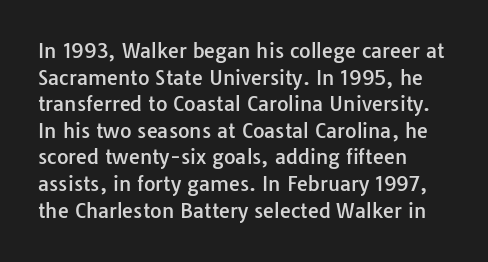
{"italic": "no", "underline": "no", "align": "left", "line_spacing": "normal", "line_spacing_ratio": 1.33, "letter_spacing": "normal", "letter_spacing_em": 0.0, "glyph_px": 20}
